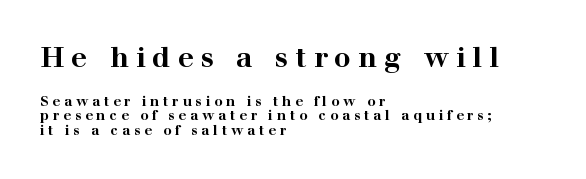
The image shows 28 px bold, wide serif type, upright; set left-aligned, tight line spacing (1.04x), unusually wide letter spacing (+0.26 em), not underlined; the first (top) block is 2.0x larger; high stroke contrast and a medium x-height.
